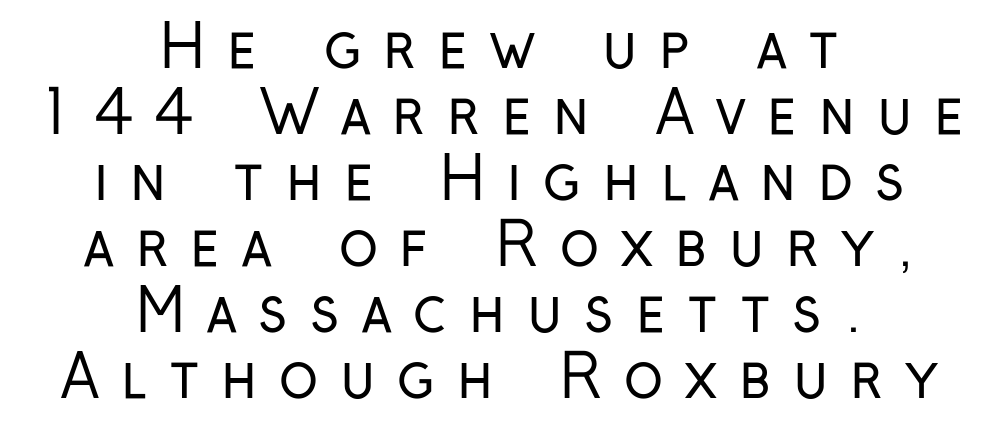
{"serif": "no", "italic": "no", "bold": "no", "weight": "regular", "width": "condensed", "stroke_contrast": "low", "x_height": "medium", "monospaced": "no", "underline": "no", "align": "center", "line_spacing": "tight", "line_spacing_ratio": 1.12, "letter_spacing": "wide", "letter_spacing_em": 0.37, "glyph_px": 59}
